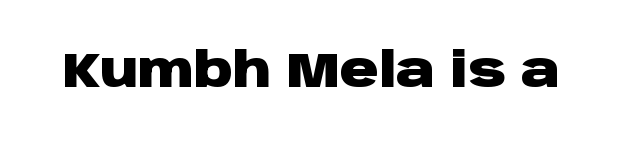
{"serif": "no", "italic": "no", "bold": "yes", "weight": "heavy", "width": "wide", "stroke_contrast": "low", "x_height": "large", "monospaced": "no", "underline": "no", "letter_spacing": "normal", "letter_spacing_em": 0.0, "glyph_px": 48}
